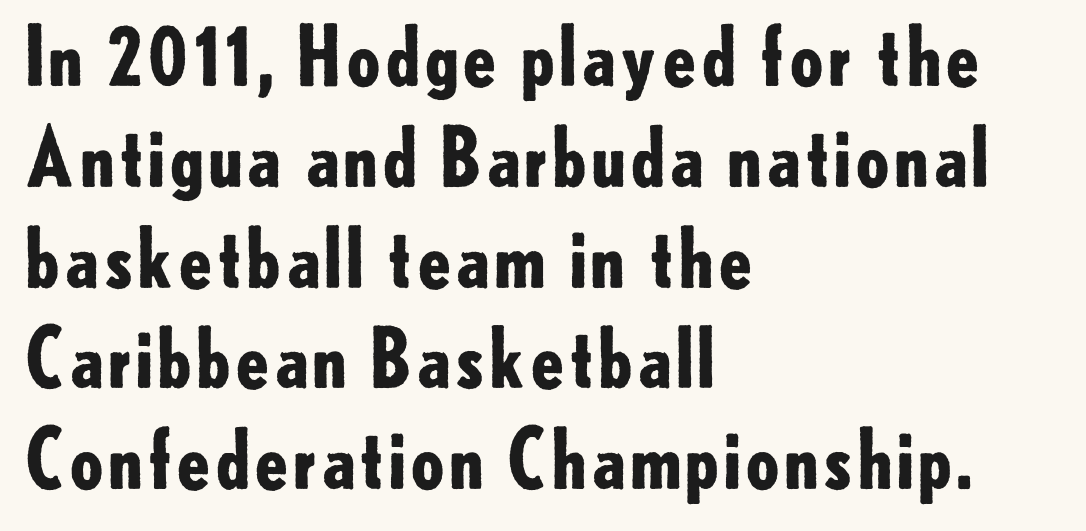
{"serif": "no", "italic": "no", "bold": "yes", "weight": "bold", "width": "normal", "stroke_contrast": "low", "x_height": "small", "monospaced": "no", "underline": "no", "align": "left", "line_spacing": "normal", "line_spacing_ratio": 1.26, "letter_spacing": "normal", "letter_spacing_em": 0.0, "glyph_px": 80}
